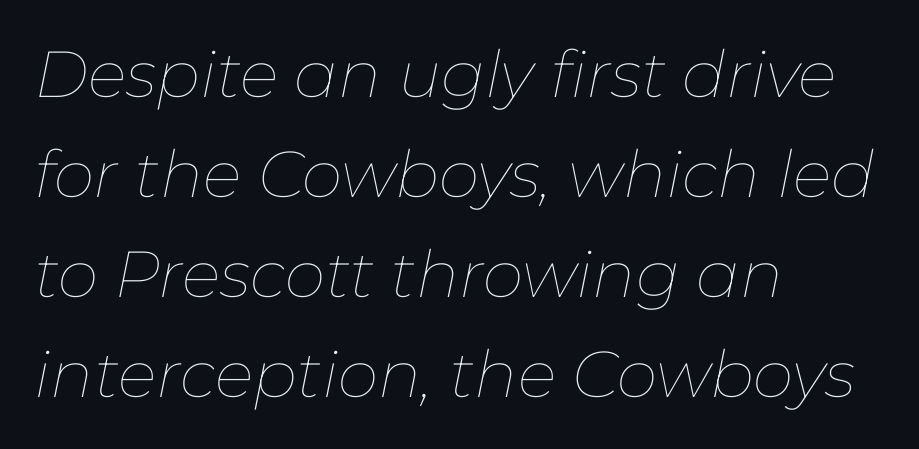
The image shows 65 px thin type, italic (leaning right); set left-aligned, normal line spacing (1.54x), normal letter spacing, not underlined; low stroke contrast and a medium x-height.
